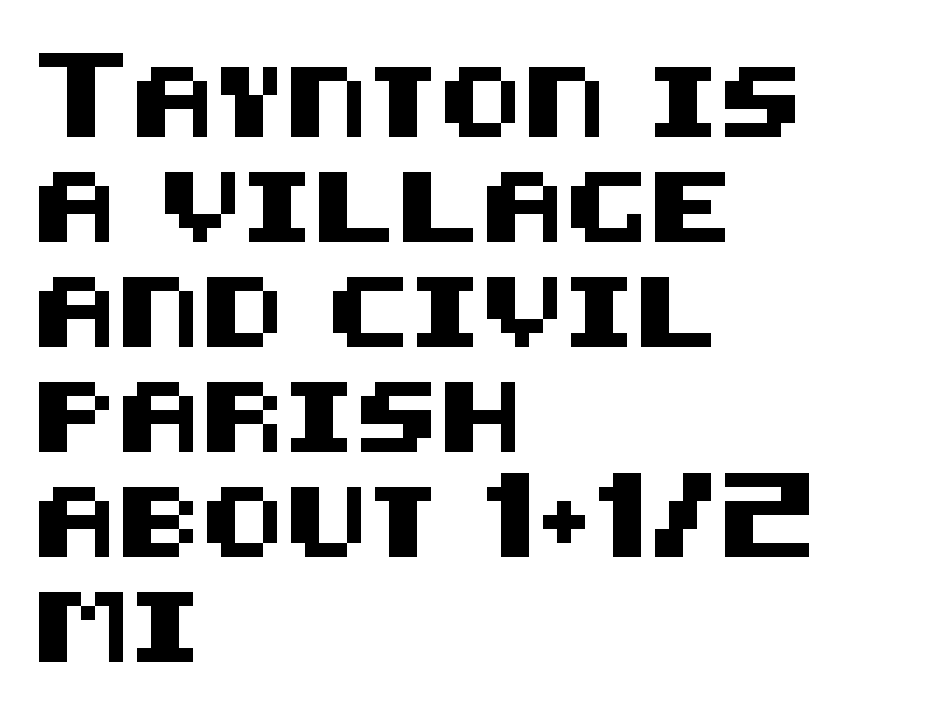
Descender tails drop into unmarked territory. The lettering stays uniformly vertical, giving the passage a roman look. Summary of vertical rhythm: regular, with standard interline spacing. What stands out about the letter spacing? Nothing — it is the standard amount.
